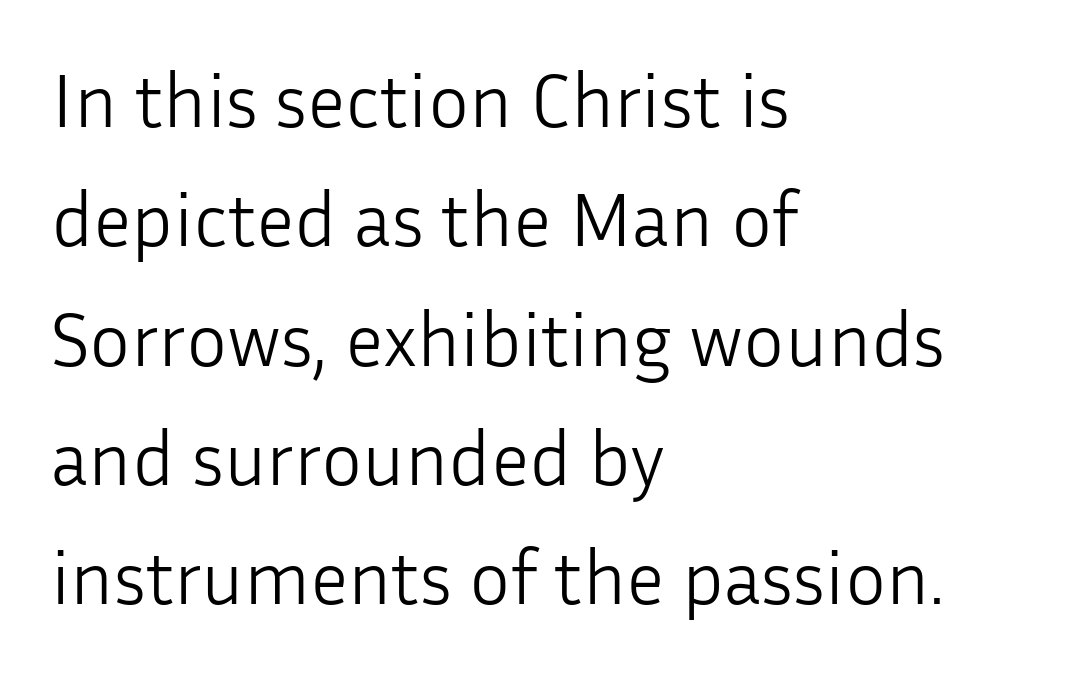
The image shows 77 px light sans-serif type, upright; set left-aligned, normal line spacing (1.55x), normal letter spacing, not underlined; low stroke contrast and a medium x-height.
